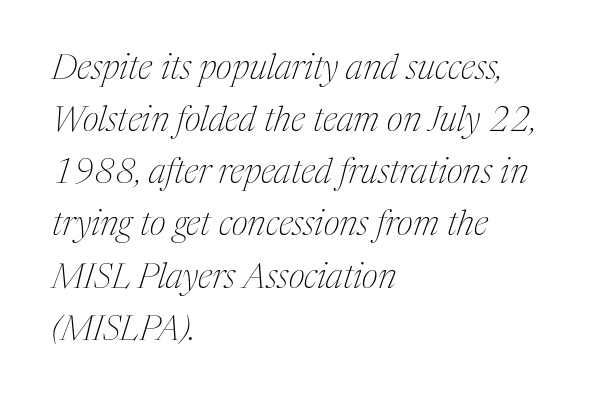
{"serif": "yes", "italic": "yes", "lean": "right", "slant_degrees": 17, "bold": "no", "weight": "thin", "width": "condensed", "stroke_contrast": "medium", "x_height": "medium", "monospaced": "no", "underline": "no", "align": "left", "line_spacing": "normal", "line_spacing_ratio": 1.49, "letter_spacing": "normal", "letter_spacing_em": 0.0, "glyph_px": 35}
